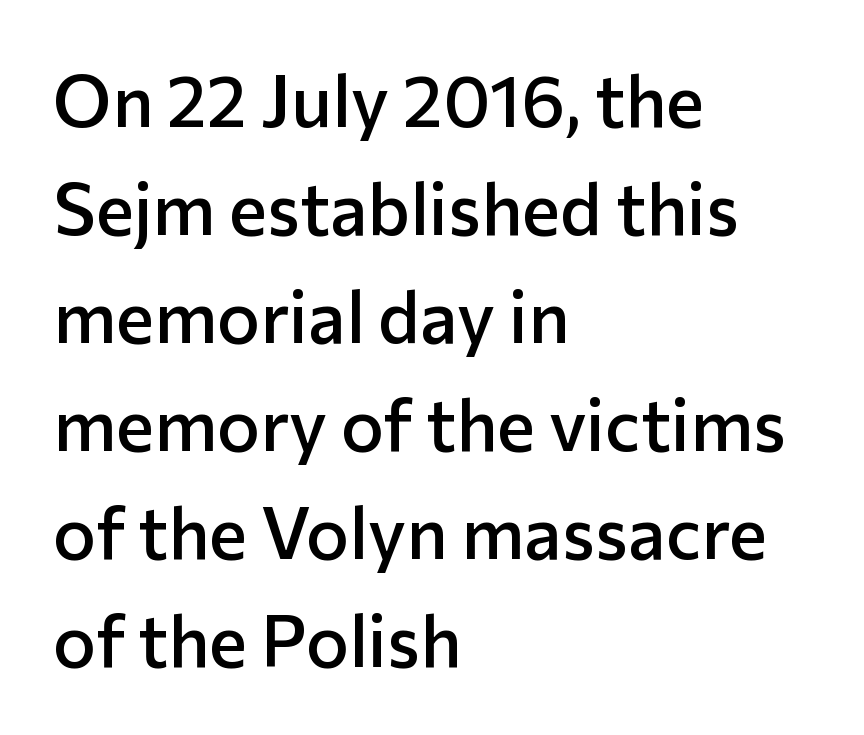
The image shows 72 px semibold sans-serif type, upright; set left-aligned, normal line spacing (1.5x), normal letter spacing, not underlined; low stroke contrast and a medium x-height.
